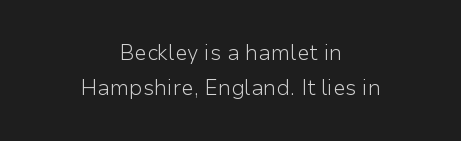
Q: Is the text bold? A: No.
Q: Is the text italic (slanted)? A: No, it is upright.
Q: Is the text underlined? A: No.
Q: How is the paragraph aligned? A: Centered.
Q: Is the spacing between letters normal or unusually wide? A: Normal.
Q: Is the spacing between lines tight, normal or loose? A: Normal.
